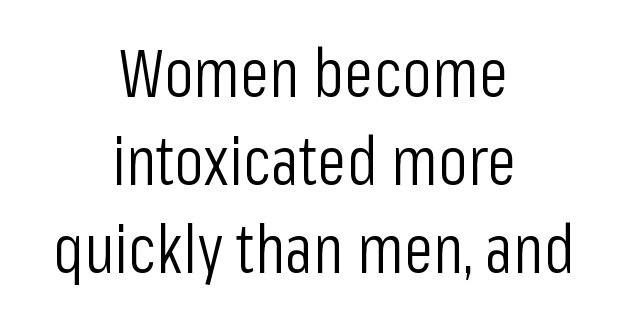
Students, observe: this is what conventionally led text looks like. Quick note: underline off. Ascenders rise straight up at ninety degrees. Spacing between characters is what you'd get straight out of the box.
